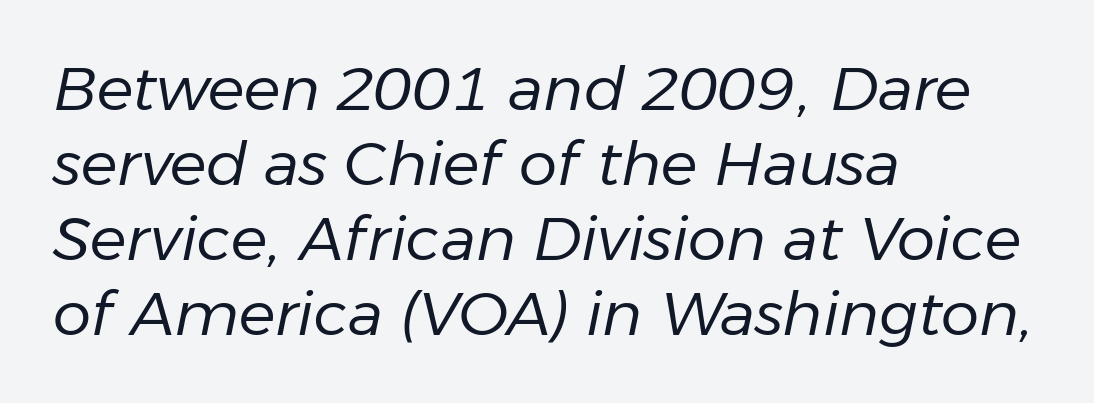
Observe the ordinary spacing: letters are neighbours, not strangers. Left-aligned paragraph, ragged on the right. Each row of text sits above clean, open space. In terms of posture, this sample is oblique. Stems here are at most as thick as an everyday book face. The letters advance in unequal steps, a hallmark of proportional type.
